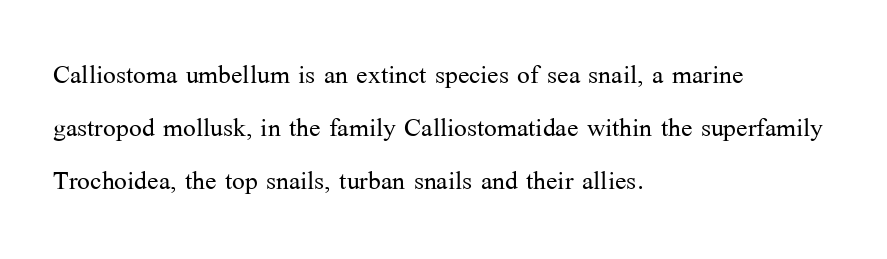
Check the space under the baseline: it is left empty. Leftover space on each line is placed entirely after the last word. The horizontal fit of the characters is conventional and even. Posture: straight, roman, zero tilt.
